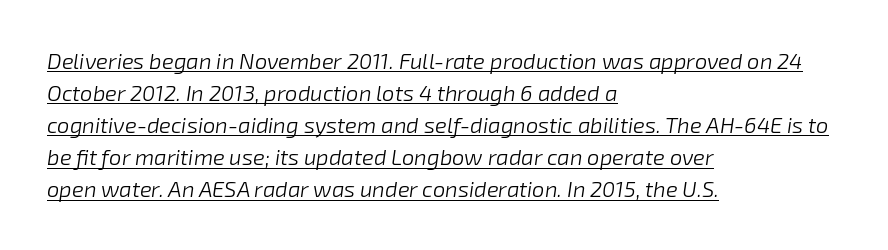
Q: Is the text bold? A: No.
Q: Is the text italic (slanted)? A: Yes, it leans right by about 8 degrees.
Q: Is the text underlined? A: Yes.
Q: How is the paragraph aligned? A: Left-aligned.
Q: Is the spacing between letters normal or unusually wide? A: Normal.
Q: Is the spacing between lines tight, normal or loose? A: Normal.
